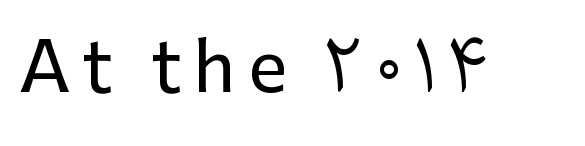
No feet cap the strokes, marking this as sans-serif type. The passage shown is typed in a proportional face where columns would drift. When letters stand straight like this, we call the style roman or upright. The specimen omits any rule beneath the text block's lines.
